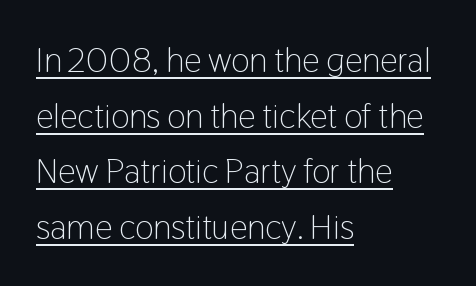
Characters follow at the spacing the type designer built in. The face used here is proportionally spaced, like ordinary book or web type. You can see a thin bar hugging the bottom of the glyphs. Successive baselines arrive at the customary interval. The font is comparable to plain body text, perhaps lighter. Stroke terminals: plain, sans-serif.
